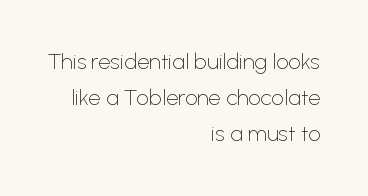
{"italic": "no", "bold": "no", "underline": "no", "align": "right", "line_spacing": "normal", "line_spacing_ratio": 1.64, "letter_spacing": "normal", "letter_spacing_em": 0.0, "glyph_px": 22}
